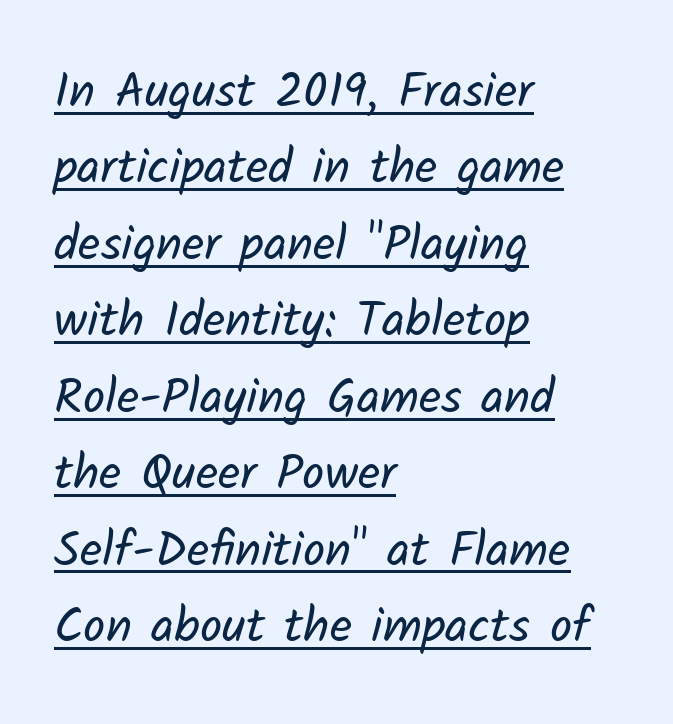
The image shows 49 px regular-weight sans-serif type; set left-aligned, normal line spacing (1.56x), normal letter spacing, underlined; low stroke contrast and a medium x-height.
